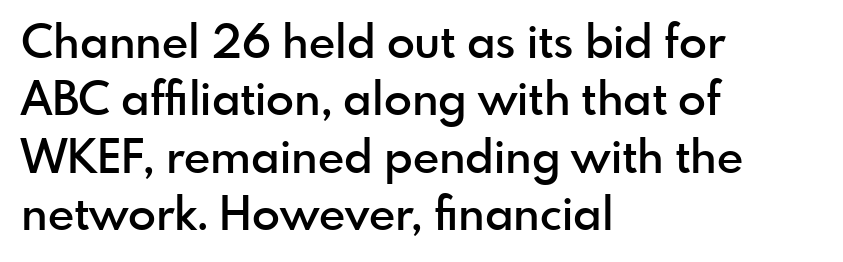
How would I describe the line gaps? Plain and ordinary. The lettering stays uniformly vertical, giving the passage a roman look. Unlike a traditional serif, this face leaves its strokes unadorned. The string is rendered with underlining switched off.
